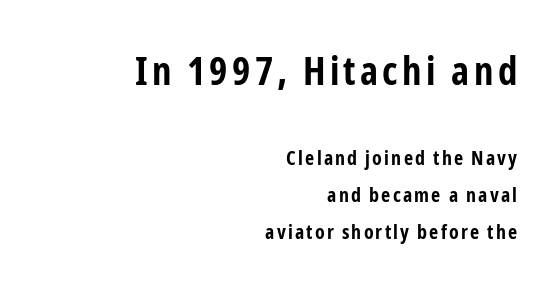
{"serif": "no", "italic": "no", "bold": "yes", "weight": "bold", "width": "condensed", "stroke_contrast": "low", "x_height": "medium", "monospaced": "no", "underline": "no", "align": "right", "line_spacing_ratio": 1.84, "larger_block": "first", "size_ratio": 1.95, "glyph_px": 39}
